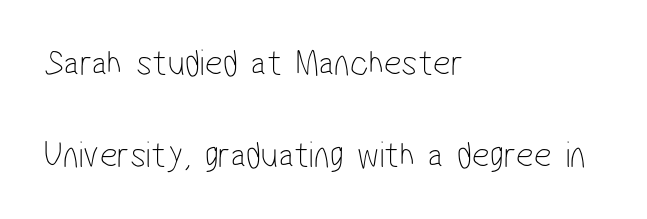
{"serif": "no", "bold": "no", "weight": "thin", "width": "condensed", "stroke_contrast": "low", "x_height": "medium", "monospaced": "no", "underline": "no", "align": "left", "line_spacing": "loose", "line_spacing_ratio": 2.41, "letter_spacing": "normal", "letter_spacing_em": 0.0, "glyph_px": 38}
